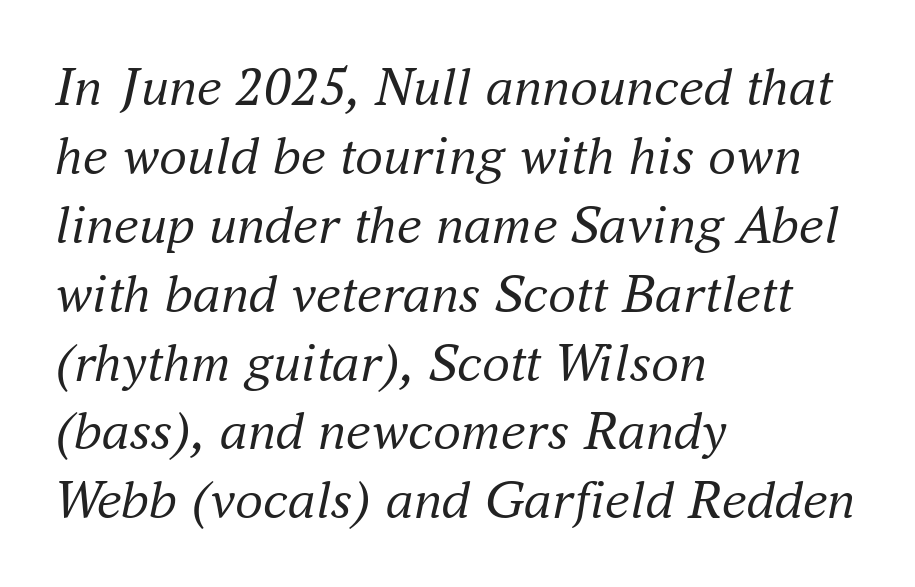
Caption: face not bold, strokes unweighted. There's an unmistakable incline to the writing here. A serif font was chosen for this passage. Just letters on the line, the space beneath them empty. Glyph-to-glyph distance matches everyday printed text.
